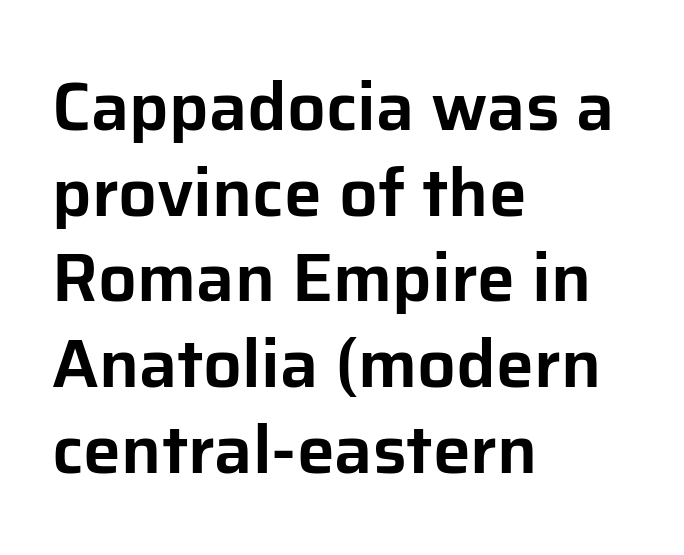
The image shows 68 px sans-serif type, upright; set left-aligned, normal line spacing (1.26x), normal letter spacing, not underlined; low stroke contrast and a medium x-height.
